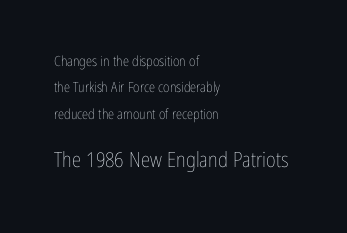
Q: Is the text bold? A: No.
Q: Is the text italic (slanted)? A: No, it is upright.
Q: Is the text underlined? A: No.
Q: How is the paragraph aligned? A: Left-aligned.
Q: Is the spacing between letters normal or unusually wide? A: Normal.
Q: Which block of text is set in a larger size, the first (top) or the second (bottom)? A: The second (bottom) one.
